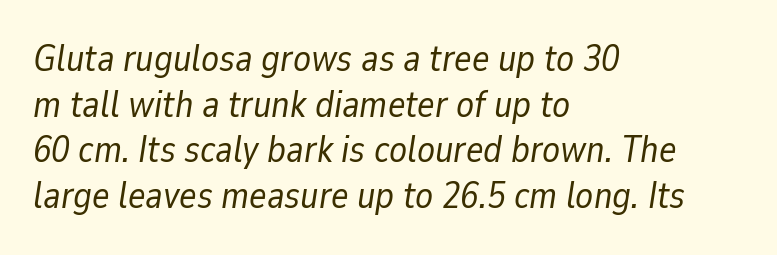
Q: Is the text bold? A: No.
Q: Is the text italic (slanted)? A: Yes, it leans right by about 9 degrees.
Q: Is the text underlined? A: No.
Q: How is the paragraph aligned? A: Left-aligned.
Q: Is the spacing between letters normal or unusually wide? A: Normal.
Q: Width (condensed, normal, or wide)? A: Normal.
Q: Stroke contrast? A: Low.
Q: x-height? A: Medium.
Q: Monospaced? A: No.
